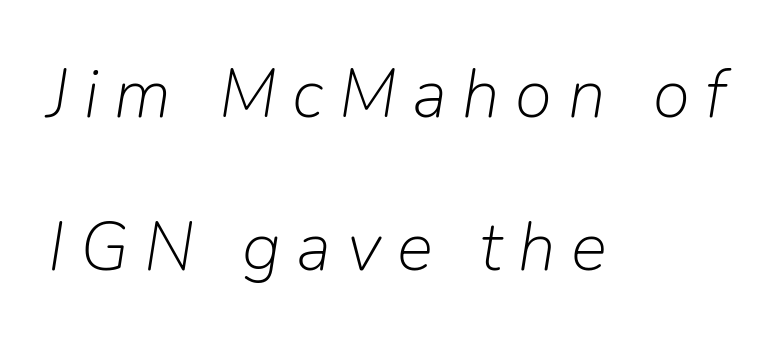
The image shows 68 px light type, italic (leaning right); set left-aligned, loose line spacing (2.25x), unusually wide letter spacing (+0.23 em), not underlined; low stroke contrast and a medium x-height.
